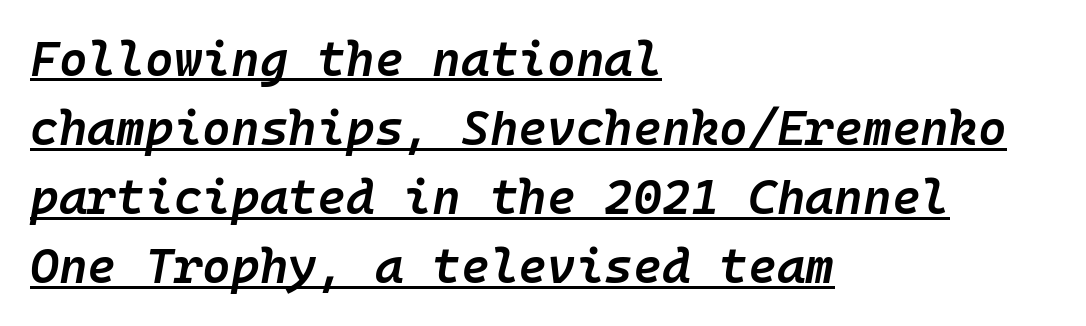
The image shows 49 px semibold type, italic (leaning right), monospaced; set left-aligned, normal line spacing (1.41x), normal letter spacing, underlined; low stroke contrast and a medium x-height.
